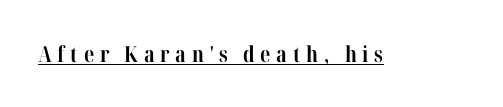
{"italic": "no", "bold": "yes", "underline": "yes", "letter_spacing": "wide", "letter_spacing_em": 0.26, "glyph_px": 22}
